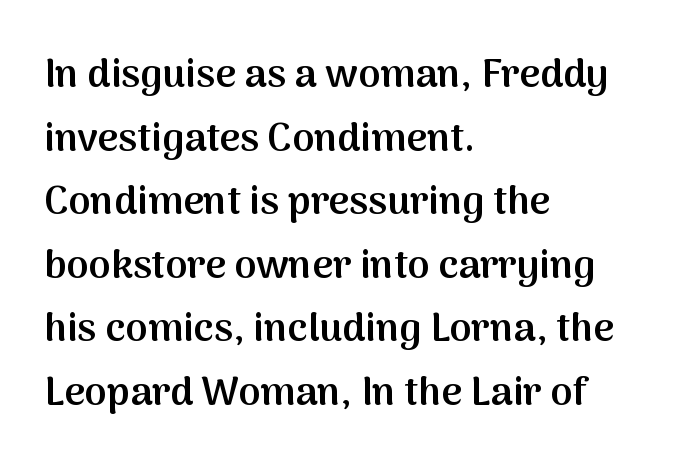
Q: Is the text bold? A: Semi-bold.
Q: Is the text italic (slanted)? A: No, it is upright.
Q: Is the typeface a serif or a sans-serif typeface? A: Sans-serif.
Q: Is the text underlined? A: No.
Q: How is the paragraph aligned? A: Left-aligned.
Q: Is the spacing between letters normal or unusually wide? A: Normal.
Q: Is the spacing between lines tight, normal or loose? A: Normal.
Q: Width (condensed, normal, or wide)? A: Normal.
Q: Stroke contrast? A: Medium.
Q: x-height? A: Medium.
Q: Monospaced? A: No.
